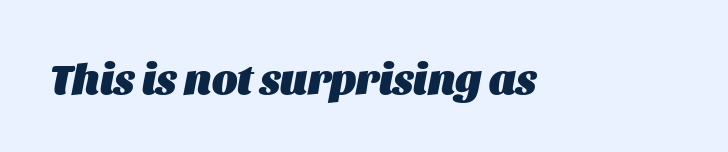
{"italic": "yes", "lean": "right", "slant_degrees": 11, "bold": "yes", "weight": "heavy", "width": "normal", "stroke_contrast": "medium", "x_height": "large", "monospaced": "no", "underline": "no", "letter_spacing": "normal", "letter_spacing_em": 0.0, "glyph_px": 43}
